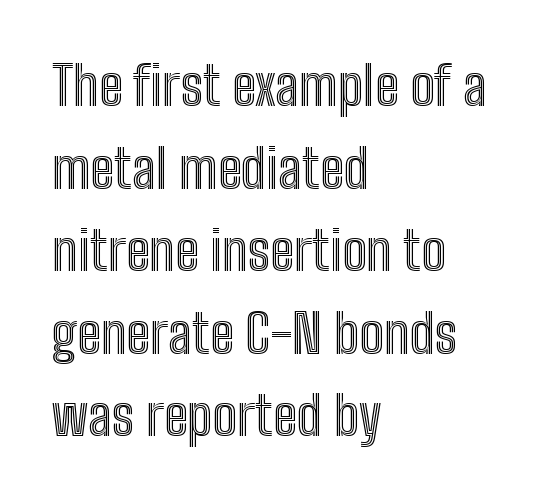
The image shows 54 px condensed type, upright; set left-aligned, normal line spacing (1.53x), normal letter spacing, not underlined; a medium x-height.
